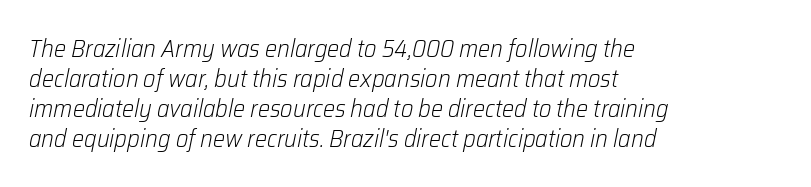
{"italic": "yes", "lean": "right", "slant_degrees": 12, "bold": "no", "underline": "no", "align": "left", "line_spacing": "normal", "line_spacing_ratio": 1.25, "letter_spacing": "normal", "letter_spacing_em": 0.0, "glyph_px": 24}
